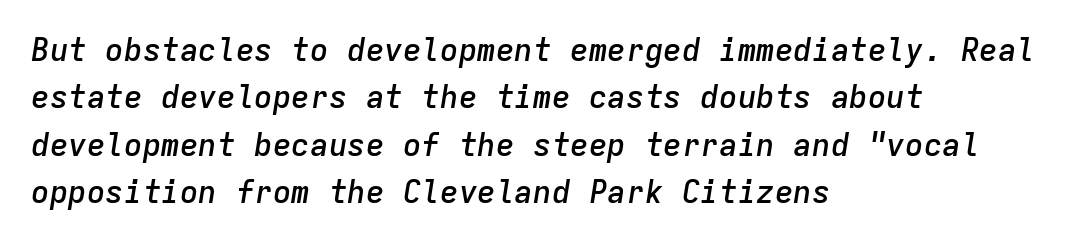
Q: Is the text bold? A: Semi-bold.
Q: Is the text italic (slanted)? A: Yes, it leans right by about 9 degrees.
Q: Is the text underlined? A: No.
Q: How is the paragraph aligned? A: Left-aligned.
Q: Is the spacing between letters normal or unusually wide? A: Normal.
Q: Is the spacing between lines tight, normal or loose? A: Normal.
Q: Width (condensed, normal, or wide)? A: Normal.
Q: Stroke contrast? A: Low.
Q: x-height? A: Medium.
Q: Monospaced? A: Yes.
